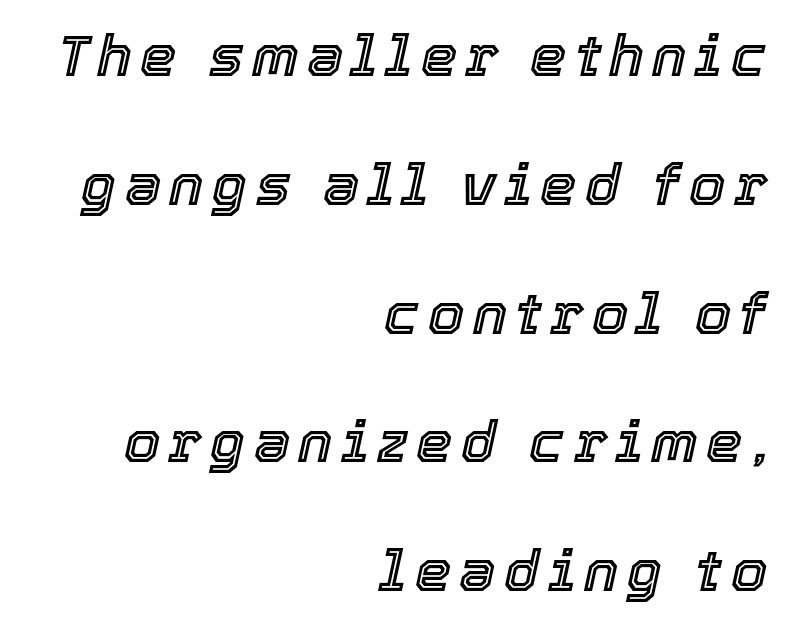
{"italic": "yes", "lean": "right", "slant_degrees": 12, "width": "normal", "x_height": "medium", "monospaced": "no", "underline": "no", "align": "right", "line_spacing": "loose", "line_spacing_ratio": 2.22, "glyph_px": 58}
